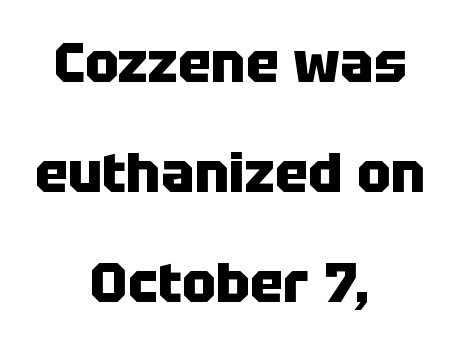
The image shows 56 px heavy sans-serif type, upright; set centered, loose line spacing (1.96x), normal letter spacing, not underlined; low stroke contrast and a large x-height.
